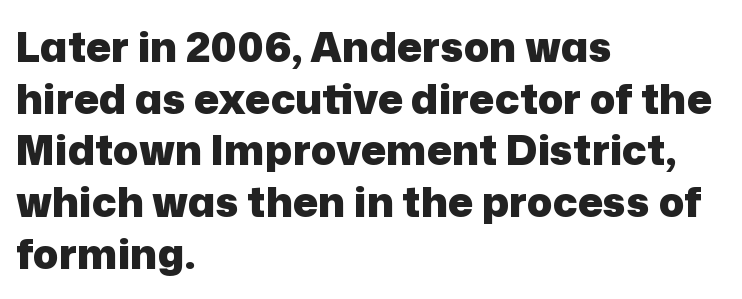
The image shows 42 px heavy sans-serif type, upright; set left-aligned, line spacing 1.23x, normal letter spacing, not underlined; low stroke contrast and a medium x-height.
